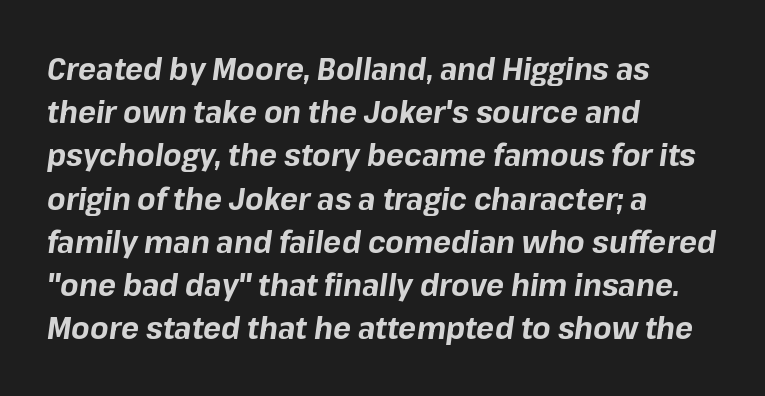
{"italic": "yes", "lean": "right", "slant_degrees": 8, "bold": "yes", "weight": "bold", "width": "normal", "stroke_contrast": "low", "x_height": "medium", "monospaced": "no", "underline": "no", "align": "left", "line_spacing": "normal", "line_spacing_ratio": 1.44, "letter_spacing": "normal", "letter_spacing_em": 0.0, "glyph_px": 30}
